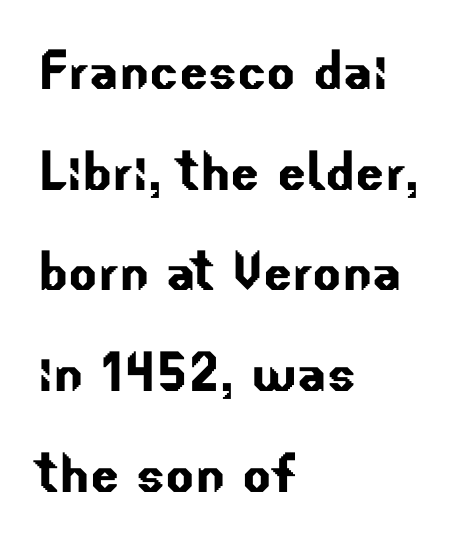
Reading down the block, your eye returns to a fixed left position each line. How are the letters spaced? Ordinarily, with no added tracking. No feet cap the strokes, marking this as sans-serif type. A bare baseline throughout the passage. Looks like regular typesetting: each glyph gets only the width it needs.
